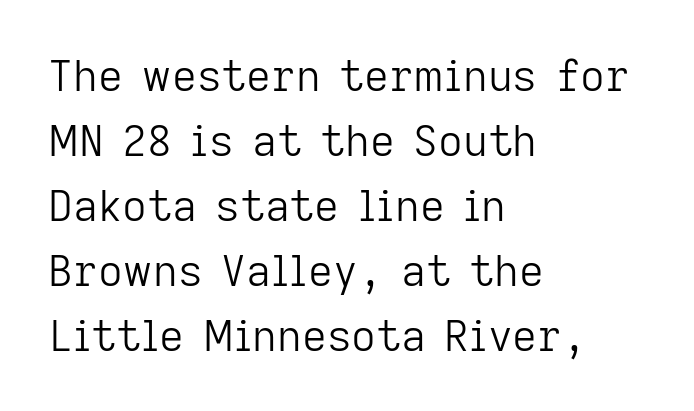
Q: Is the text bold? A: No.
Q: Is the text italic (slanted)? A: No, it is upright.
Q: Is the typeface a serif or a sans-serif typeface? A: Sans-serif.
Q: Is the text underlined? A: No.
Q: How is the paragraph aligned? A: Left-aligned.
Q: Is the spacing between letters normal or unusually wide? A: Normal.
Q: Is the spacing between lines tight, normal or loose? A: Normal.
Q: Width (condensed, normal, or wide)? A: Normal.
Q: Stroke contrast? A: Low.
Q: x-height? A: Medium.
Q: Monospaced? A: No.
